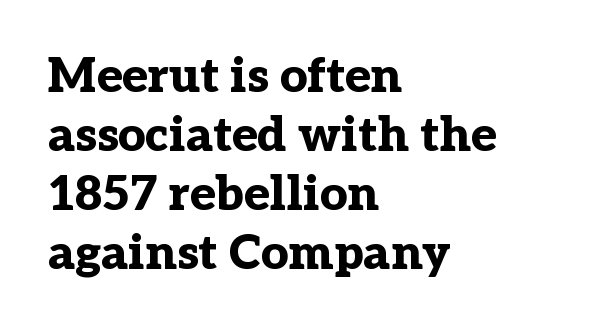
Q: Is the text bold? A: Yes.
Q: Is the text italic (slanted)? A: No, it is upright.
Q: Is the typeface a serif or a sans-serif typeface? A: Serif.
Q: Is the text underlined? A: No.
Q: How is the paragraph aligned? A: Left-aligned.
Q: Is the spacing between letters normal or unusually wide? A: Normal.
Q: Width (condensed, normal, or wide)? A: Normal.
Q: Stroke contrast? A: Low.
Q: x-height? A: Medium.
Q: Monospaced? A: No.
